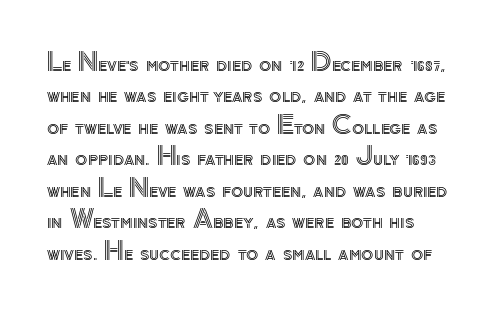
The image shows 25 px text type, upright; set normal line spacing (1.26x), normal letter spacing, not underlined.
